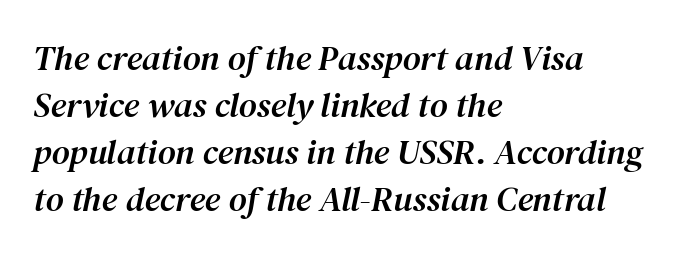
Q: Is the text italic (slanted)? A: Yes, it leans right by about 12 degrees.
Q: Is the typeface a serif or a sans-serif typeface? A: Serif.
Q: Is the text underlined? A: No.
Q: How is the paragraph aligned? A: Left-aligned.
Q: Is the spacing between letters normal or unusually wide? A: Normal.
Q: Is the spacing between lines tight, normal or loose? A: Normal.
Q: Width (condensed, normal, or wide)? A: Normal.
Q: Stroke contrast? A: Medium.
Q: x-height? A: Medium.
Q: Monospaced? A: No.
